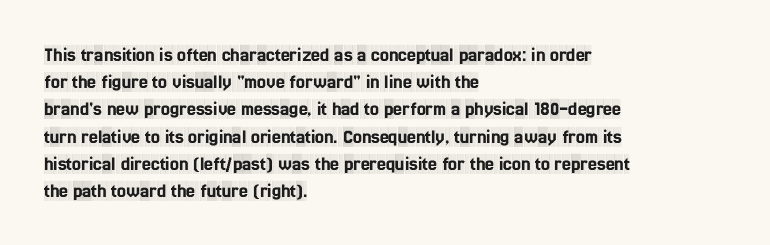
Q: Is the text italic (slanted)? A: No, it is upright.
Q: Is the text underlined? A: No.
Q: How is the paragraph aligned? A: Left-aligned.
Q: Is the spacing between letters normal or unusually wide? A: Normal.
Q: Is the spacing between lines tight, normal or loose? A: Normal.
